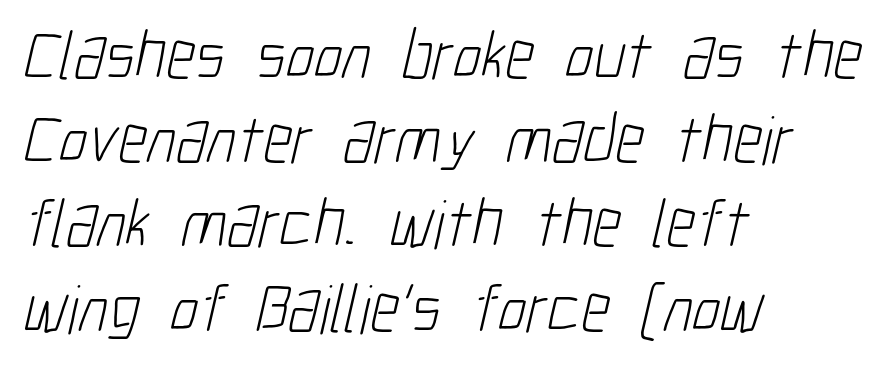
{"serif": "no", "bold": "no", "weight": "light", "width": "condensed", "stroke_contrast": "low", "x_height": "medium", "monospaced": "no", "underline": "no", "align": "left", "line_spacing_ratio": 1.22, "letter_spacing": "normal", "letter_spacing_em": 0.0, "glyph_px": 69}
